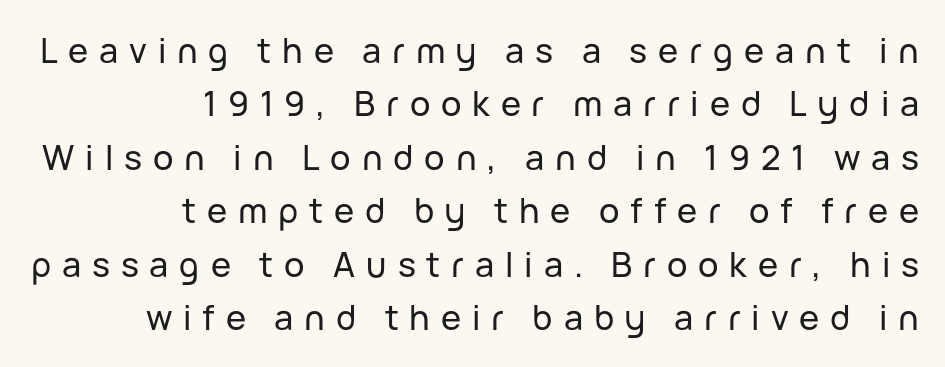
{"serif": "no", "italic": "no", "width": "normal", "stroke_contrast": "low", "x_height": "medium", "monospaced": "no", "underline": "no", "align": "right", "line_spacing": "normal", "line_spacing_ratio": 1.57, "letter_spacing": "wide", "letter_spacing_em": 0.32, "glyph_px": 34}
